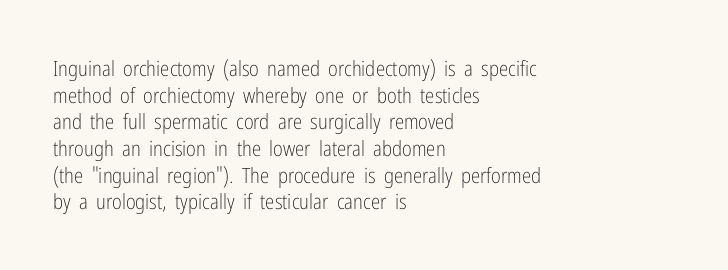
{"italic": "no", "bold": "no", "underline": "no", "align": "left", "line_spacing": "normal", "line_spacing_ratio": 1.27, "letter_spacing": "normal", "letter_spacing_em": 0.0, "glyph_px": 21}
